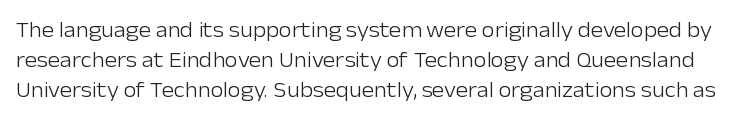
Characters follow at the spacing the type designer built in. A bare baseline throughout the passage. Quick note: not italic, upright. The block of text has a typical density, with ordinary space between rows.
